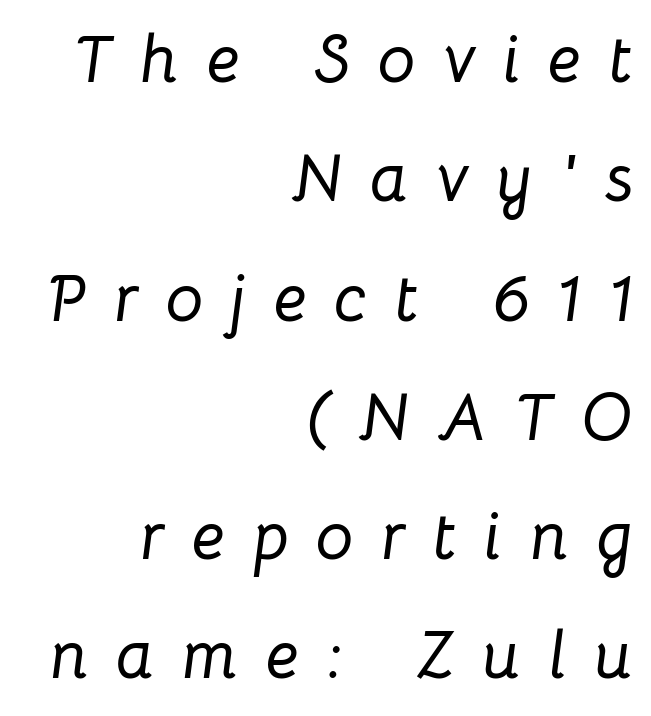
The image shows 67 px text type, italic (leaning right); set right-aligned, line spacing 1.78x, unusually wide letter spacing (+0.41 em), not underlined; low stroke contrast and a medium x-height.
